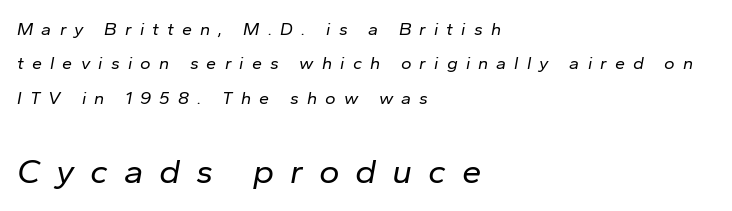
Q: Is the text bold? A: No.
Q: Is the text italic (slanted)? A: Yes, it leans right by about 10 degrees.
Q: Is the text underlined? A: No.
Q: How is the paragraph aligned? A: Left-aligned.
Q: Is the spacing between letters normal or unusually wide? A: Unusually wide.
Q: Is the spacing between lines tight, normal or loose? A: Loose.
Q: Which block of text is set in a larger size, the first (top) or the second (bottom)? A: The second (bottom) one.
Q: Width (condensed, normal, or wide)? A: Normal.
Q: Stroke contrast? A: Low.
Q: x-height? A: Medium.
Q: Monospaced? A: No.
